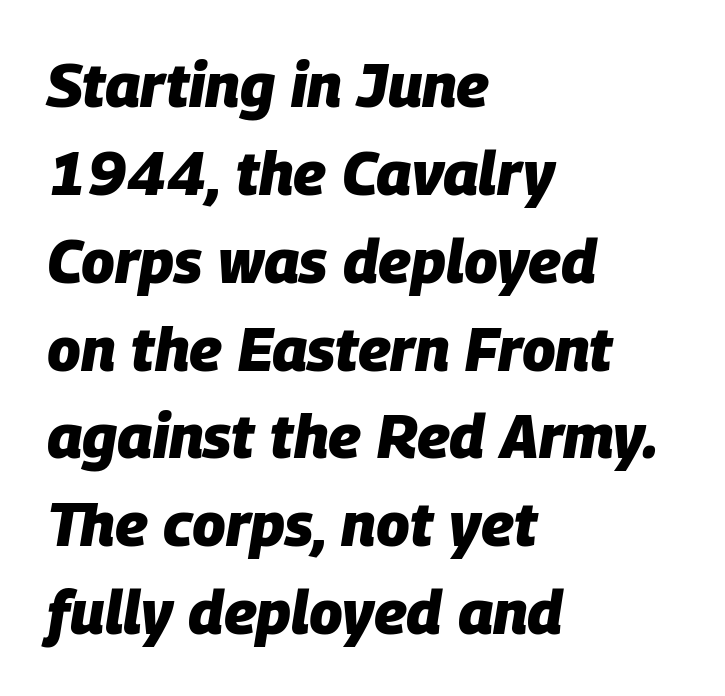
Q: Is the text bold? A: Yes.
Q: Is the text italic (slanted)? A: Yes, it leans right by about 9 degrees.
Q: Is the text underlined? A: No.
Q: How is the paragraph aligned? A: Left-aligned.
Q: Is the spacing between letters normal or unusually wide? A: Normal.
Q: Is the spacing between lines tight, normal or loose? A: Normal.
Q: Width (condensed, normal, or wide)? A: Normal.
Q: Stroke contrast? A: Low.
Q: x-height? A: Large.
Q: Monospaced? A: No.
